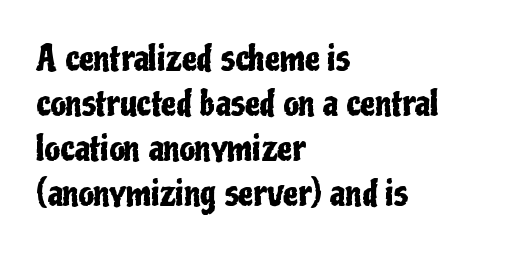
Left-aligned paragraph, ragged on the right. Ordinary non-slanted type is in use. Type style note: lacks serifs. The block of text has a typical density, with ordinary space between rows. Spacing verdict: proportional, widths tailored to each character. Only glyphs here, with clear space below each row.
